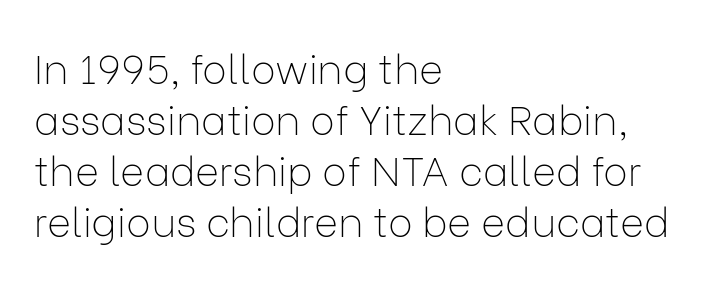
The image shows 41 px thin sans-serif type, upright; set left-aligned, line spacing 1.24x, normal letter spacing, not underlined; low stroke contrast and a medium x-height.
